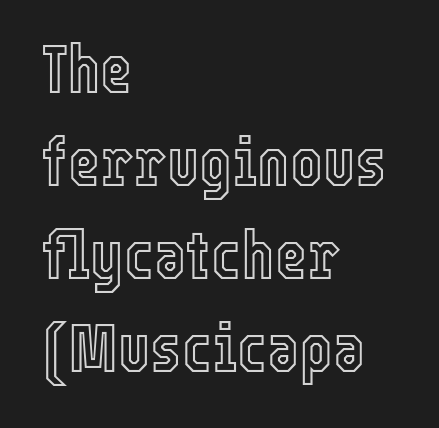
The image shows 69 px condensed type, upright; set left-aligned, normal line spacing (1.35x), normal letter spacing, not underlined; a medium x-height.
